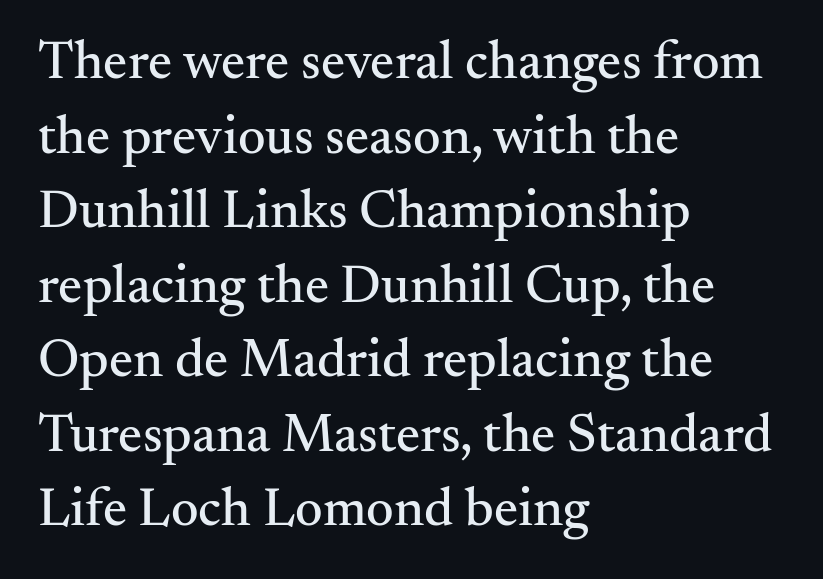
{"serif": "yes", "italic": "no", "width": "normal", "stroke_contrast": "medium", "x_height": "small", "monospaced": "no", "underline": "no", "align": "left", "line_spacing": "normal", "line_spacing_ratio": 1.38, "letter_spacing": "normal", "letter_spacing_em": 0.0, "glyph_px": 54}
